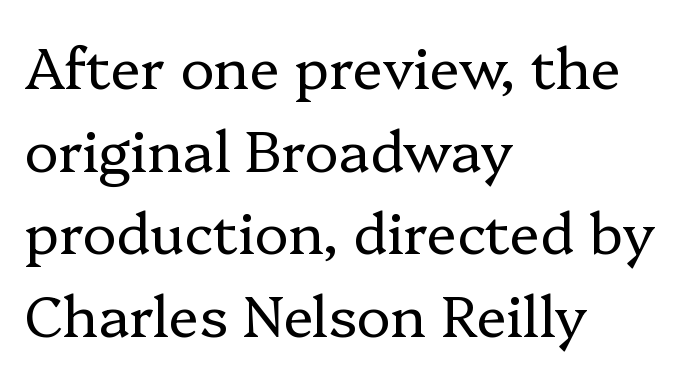
The image shows 57 px regular-weight serif type, upright; set left-aligned, normal line spacing (1.45x), normal letter spacing, not underlined; low stroke contrast and a medium x-height.
